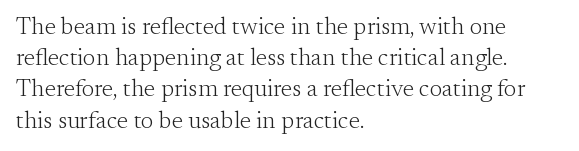
{"italic": "no", "bold": "no", "underline": "no", "align": "left", "line_spacing": "normal", "line_spacing_ratio": 1.3, "letter_spacing": "normal", "letter_spacing_em": 0.0, "glyph_px": 24}
